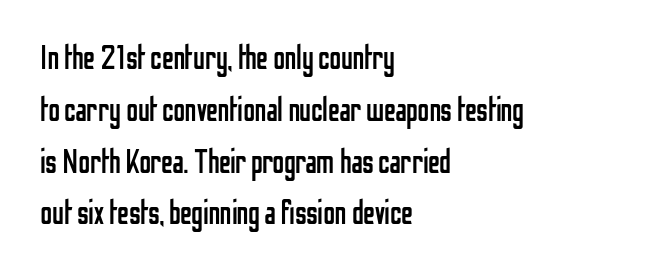
The image shows 33 px regular-weight, condensed sans-serif type, upright; set left-aligned, normal line spacing (1.57x), normal letter spacing, not underlined; low stroke contrast and a medium x-height.
